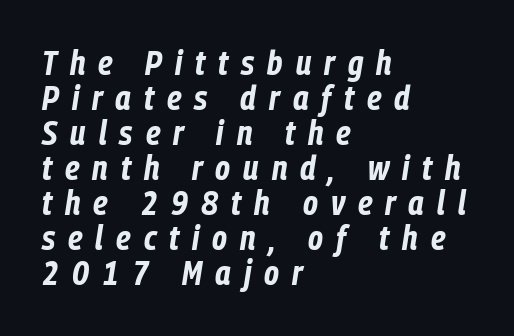
Q: Is the text bold? A: Yes.
Q: Is the text italic (slanted)? A: Yes, it leans right by about 9 degrees.
Q: Is the text underlined? A: No.
Q: How is the paragraph aligned? A: Left-aligned.
Q: Is the spacing between letters normal or unusually wide? A: Unusually wide.
Q: Is the spacing between lines tight, normal or loose? A: Tight.
Q: Width (condensed, normal, or wide)? A: Condensed.
Q: Stroke contrast? A: Low.
Q: x-height? A: Medium.
Q: Monospaced? A: No.
